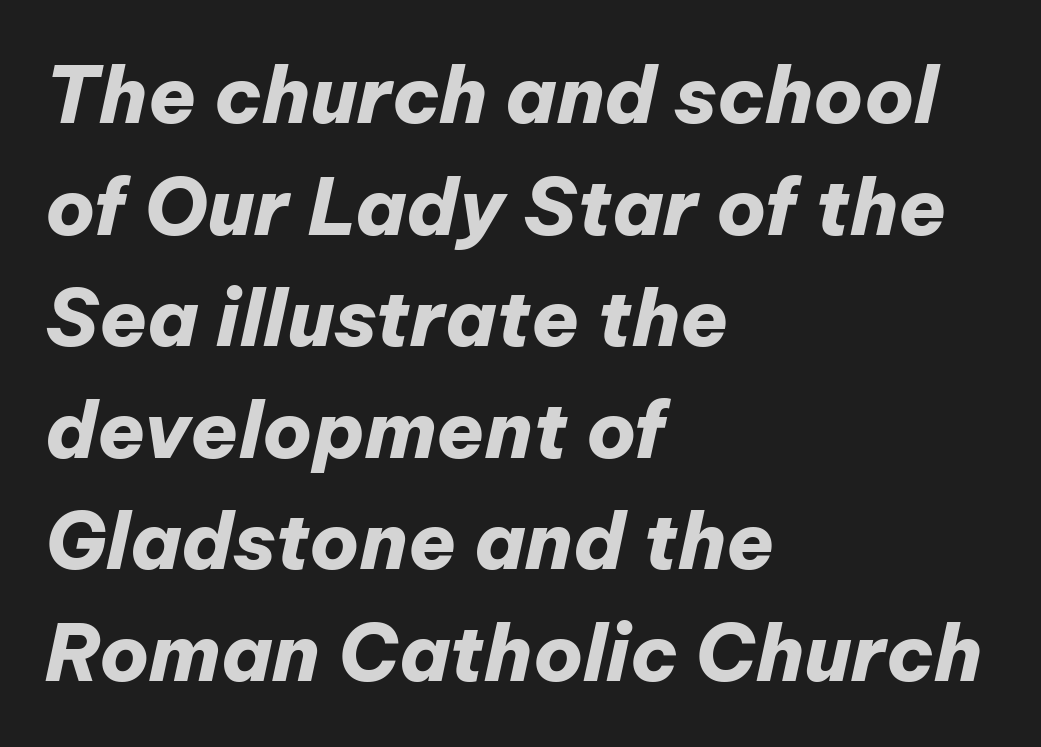
Q: Is the text bold? A: Yes.
Q: Is the text italic (slanted)? A: Yes, it leans right by about 12 degrees.
Q: Is the text underlined? A: No.
Q: How is the paragraph aligned? A: Left-aligned.
Q: Is the spacing between letters normal or unusually wide? A: Normal.
Q: Is the spacing between lines tight, normal or loose? A: Normal.
Q: Width (condensed, normal, or wide)? A: Normal.
Q: Stroke contrast? A: Low.
Q: x-height? A: Medium.
Q: Monospaced? A: No.
